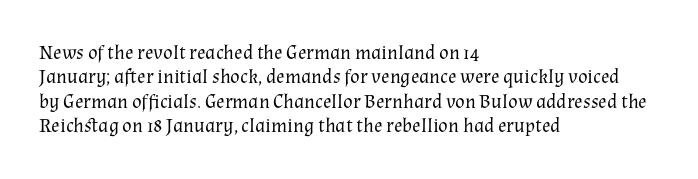
The image shows 20 px text type, upright; set left-aligned, line spacing 1.22x, normal letter spacing, not underlined.
